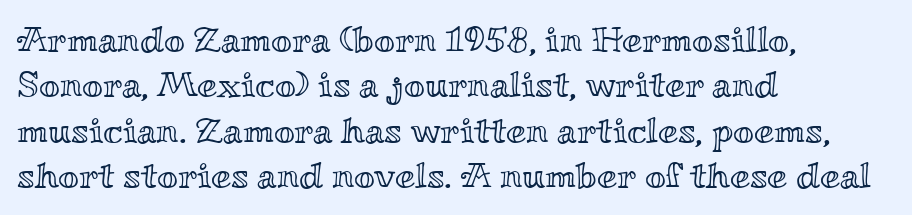
{"italic": "no", "width": "wide", "x_height": "small", "monospaced": "no", "underline": "no", "align": "left", "line_spacing": "normal", "line_spacing_ratio": 1.26, "letter_spacing": "normal", "letter_spacing_em": 0.0, "glyph_px": 36}
